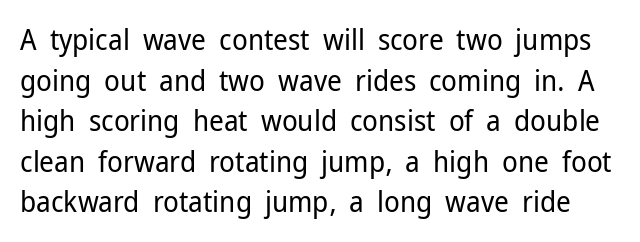
The image shows 29 px regular-weight sans-serif type, upright; set normal line spacing (1.4x), normal letter spacing, not underlined; low stroke contrast and a medium x-height.
